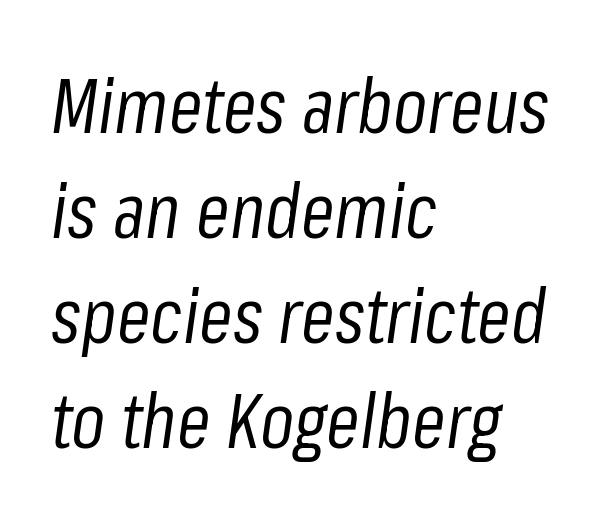
Caption: face not bold, strokes unweighted. Does the copy run flush right? No — it runs flush left. Varying glyph widths throughout — classic text-font behaviour. Nobody touched the tracking dial on this one. Underlining? Definitely not there. How would I describe the line gaps? Plain and ordinary.
